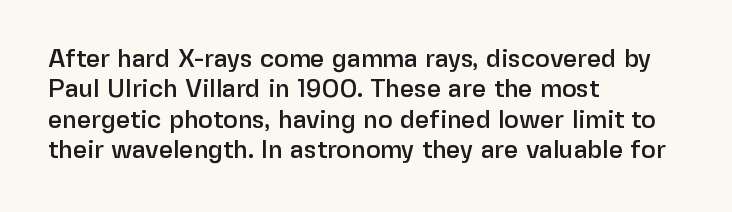
The typography opts for an upright posture over an oblique one. The letterforms sit shoulder to shoulder at normal distance. Compared with a centered layout, this one pins lines to the left instead. Descenders are the only things crossing below the line.
